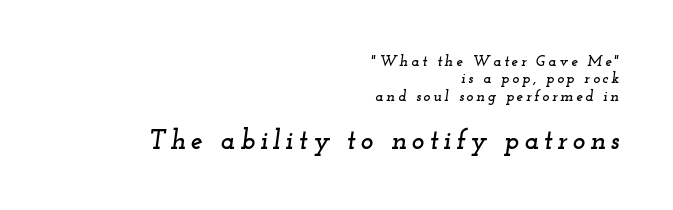
{"italic": "yes", "lean": "right", "slant_degrees": 12, "underline": "no", "align": "right", "line_spacing_ratio": 1.16, "larger_block": "second", "size_ratio": 1.8, "glyph_px": 27}
